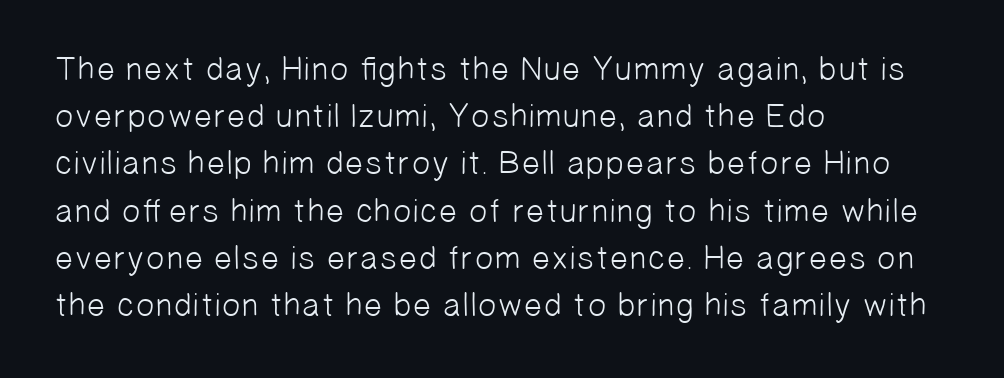
The lines are quadded left. Looks like regular typesetting: each glyph gets only the width it needs. Spacing between characters is what you'd get straight out of the box. The rendering uses a moderate line-height, typical for paragraphs.
